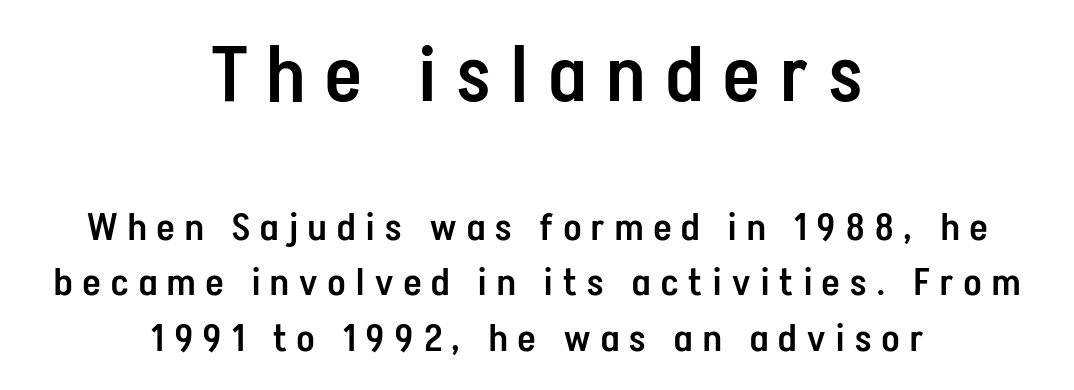
{"serif": "no", "italic": "no", "bold": "semi", "weight": "semibold", "width": "condensed", "stroke_contrast": "low", "x_height": "medium", "monospaced": "no", "underline": "no", "align": "center", "line_spacing": "normal", "line_spacing_ratio": 1.46, "letter_spacing": "wide", "letter_spacing_em": 0.28, "larger_block": "first", "size_ratio": 2.03, "glyph_px": 77}
